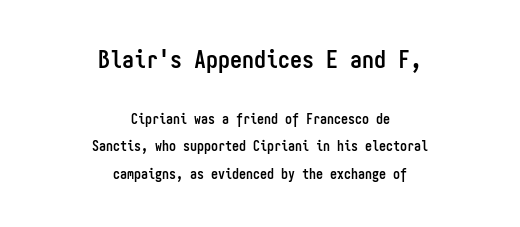
{"italic": "no", "bold": "yes", "underline": "no", "align": "center", "line_spacing": "loose", "line_spacing_ratio": 1.95, "letter_spacing": "normal", "letter_spacing_em": 0.0, "larger_block": "first", "size_ratio": 1.71, "glyph_px": 24}
